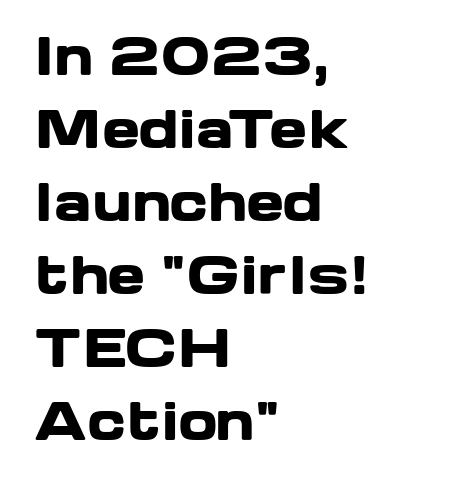
{"serif": "no", "italic": "no", "bold": "yes", "weight": "heavy", "width": "wide", "stroke_contrast": "low", "x_height": "medium", "monospaced": "no", "underline": "no", "align": "left", "line_spacing": "normal", "line_spacing_ratio": 1.43, "letter_spacing": "normal", "letter_spacing_em": 0.0, "glyph_px": 51}
